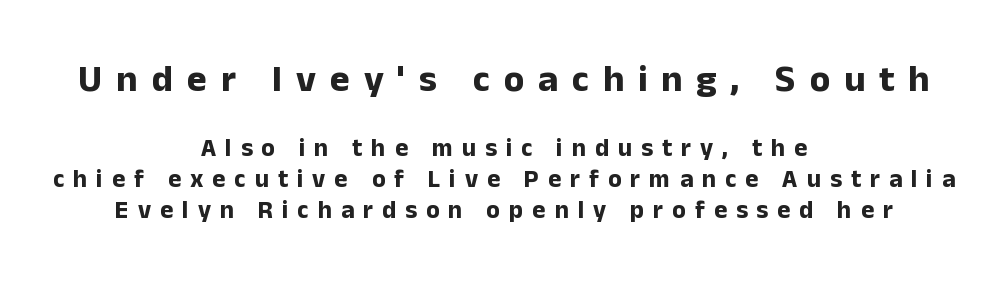
These lines are rendered in a variable-pitch font. These words are printed bold, with thick strokes throughout. You can tell it's not italic because the verticals are truly vertical. Leftover space on each line is divided equally before and after the words.
